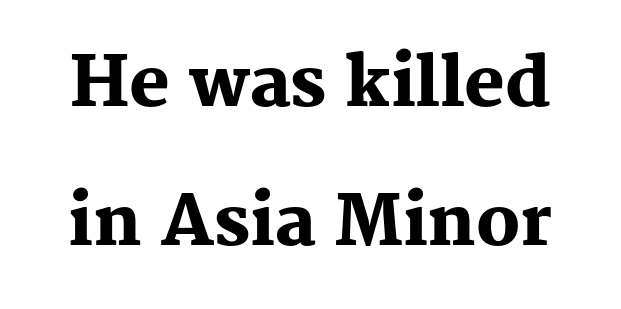
Q: Is the text bold? A: Yes.
Q: Is the text italic (slanted)? A: No, it is upright.
Q: Is the typeface a serif or a sans-serif typeface? A: Serif.
Q: Is the text underlined? A: No.
Q: Is the spacing between letters normal or unusually wide? A: Normal.
Q: Is the spacing between lines tight, normal or loose? A: Loose.
Q: Width (condensed, normal, or wide)? A: Normal.
Q: Stroke contrast? A: Medium.
Q: x-height? A: Medium.
Q: Monospaced? A: No.
